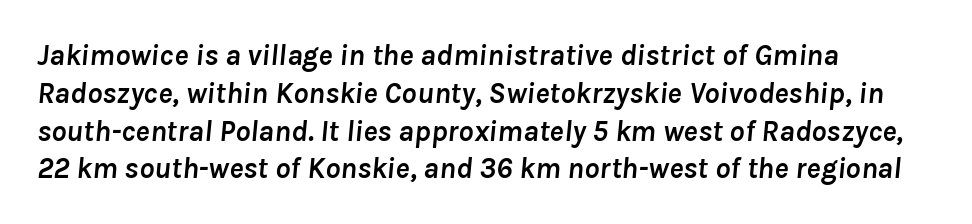
Q: Is the text bold? A: Yes.
Q: Is the text italic (slanted)? A: Yes, it leans right by about 8 degrees.
Q: Is the text underlined? A: No.
Q: How is the paragraph aligned? A: Left-aligned.
Q: Is the spacing between letters normal or unusually wide? A: Normal.
Q: Is the spacing between lines tight, normal or loose? A: Normal.
Q: Width (condensed, normal, or wide)? A: Normal.
Q: Stroke contrast? A: Low.
Q: x-height? A: Medium.
Q: Monospaced? A: No.
